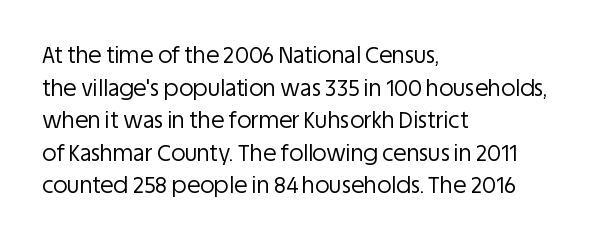
Q: Is the text bold? A: No.
Q: Is the text italic (slanted)? A: No, it is upright.
Q: Is the text underlined? A: No.
Q: How is the paragraph aligned? A: Left-aligned.
Q: Is the spacing between letters normal or unusually wide? A: Normal.
Q: Is the spacing between lines tight, normal or loose? A: Normal.
